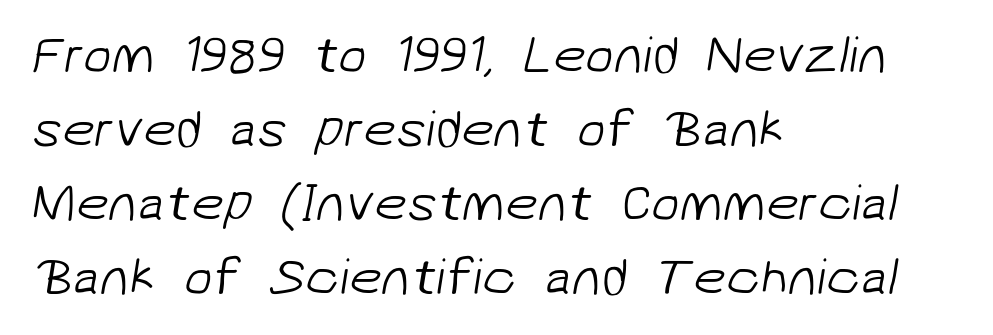
The image shows 52 px light sans-serif type; set left-aligned, normal line spacing (1.42x), normal letter spacing, not underlined; low stroke contrast and a medium x-height.
